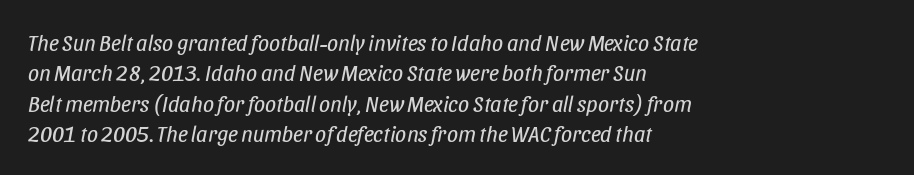
{"italic": "yes", "lean": "right", "slant_degrees": 11, "bold": "no", "underline": "no", "align": "left", "line_spacing": "normal", "line_spacing_ratio": 1.38, "letter_spacing": "normal", "letter_spacing_em": 0.0, "glyph_px": 22}
